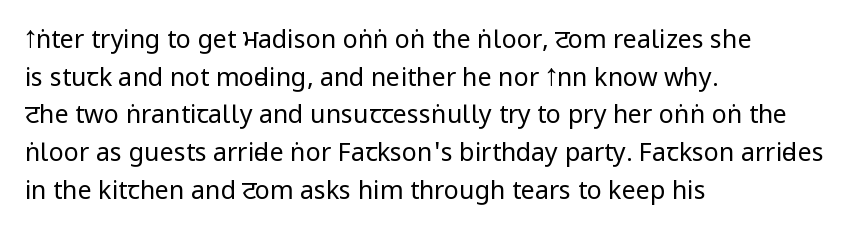
Q: Is the text bold? A: No.
Q: Is the text italic (slanted)? A: No, it is upright.
Q: Is the text underlined? A: No.
Q: How is the paragraph aligned? A: Left-aligned.
Q: Is the spacing between letters normal or unusually wide? A: Normal.
Q: Is the spacing between lines tight, normal or loose? A: Normal.
